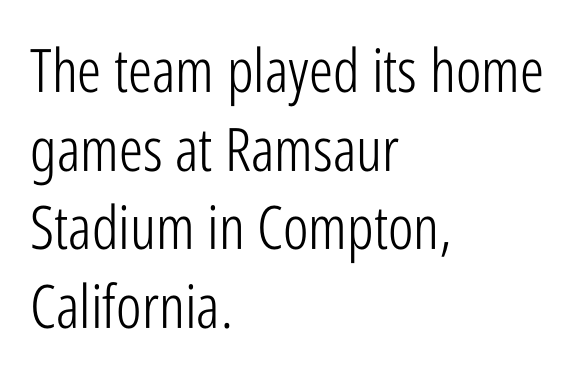
Q: Is the text bold? A: No.
Q: Is the text italic (slanted)? A: No, it is upright.
Q: Is the typeface a serif or a sans-serif typeface? A: Sans-serif.
Q: Is the text underlined? A: No.
Q: How is the paragraph aligned? A: Left-aligned.
Q: Is the spacing between letters normal or unusually wide? A: Normal.
Q: Is the spacing between lines tight, normal or loose? A: Normal.
Q: Width (condensed, normal, or wide)? A: Condensed.
Q: Stroke contrast? A: Low.
Q: x-height? A: Medium.
Q: Monospaced? A: No.
